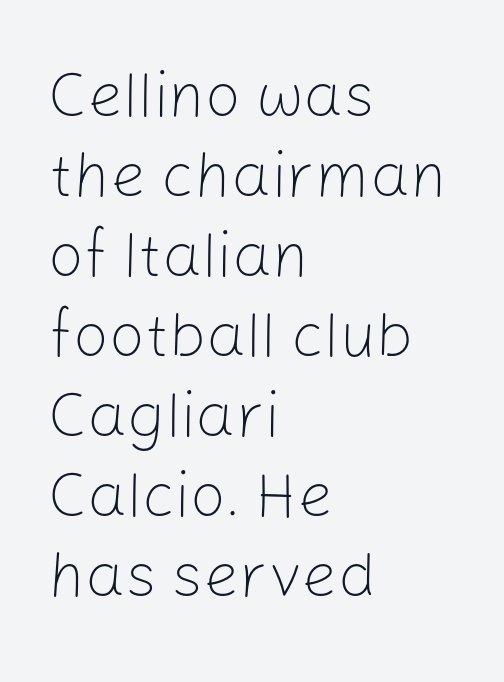
{"serif": "no", "italic": "no", "bold": "no", "weight": "light", "width": "normal", "stroke_contrast": "low", "x_height": "medium", "monospaced": "no", "underline": "no", "align": "left", "line_spacing": "normal", "line_spacing_ratio": 1.27, "letter_spacing": "normal", "letter_spacing_em": 0.0, "glyph_px": 63}
